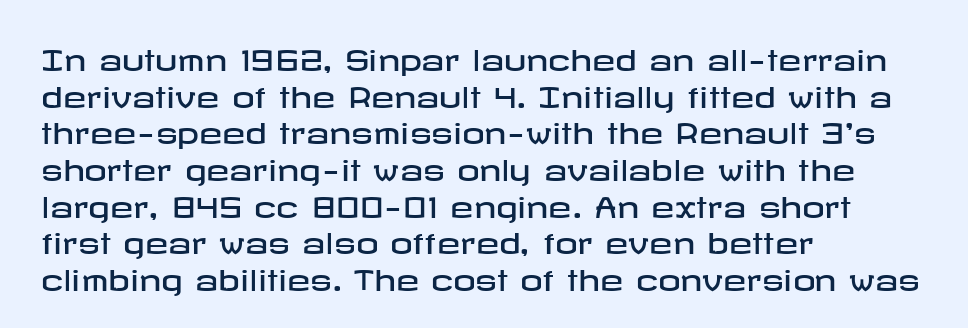
{"serif": "no", "italic": "no", "width": "wide", "stroke_contrast": "low", "x_height": "medium", "underline": "no", "align": "left", "line_spacing": "normal", "line_spacing_ratio": 1.31, "letter_spacing": "normal", "letter_spacing_em": 0.0, "glyph_px": 28}
